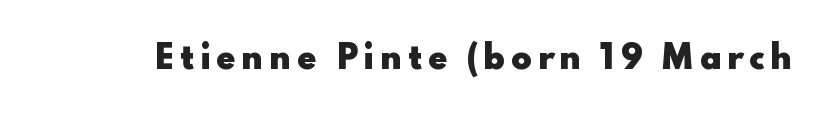
The image shows 31 px heavy, wide sans-serif type, upright; set not underlined; low stroke contrast and a small x-height.
